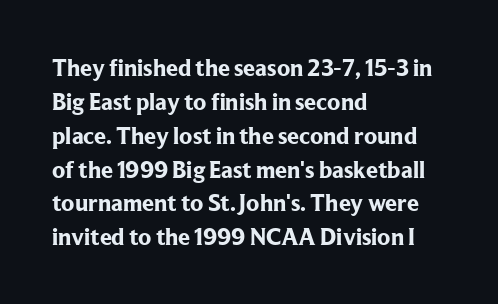
{"italic": "no", "bold": "yes", "underline": "no", "align": "left", "line_spacing": "normal", "line_spacing_ratio": 1.41, "letter_spacing": "normal", "letter_spacing_em": 0.0, "glyph_px": 24}
